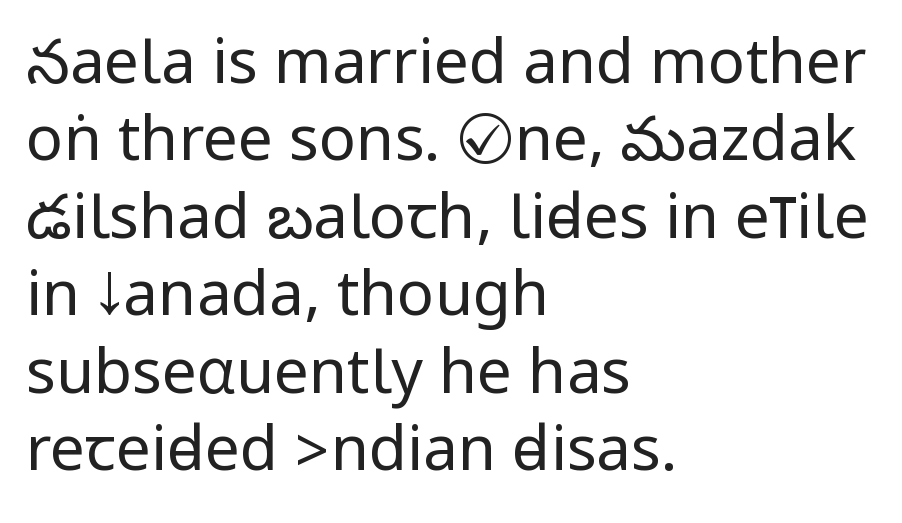
The characters are drawn with everyday or finer stroke widths. Font category for this specimen: sans-serif. The letters stand straight up with perfectly vertical stems. Quick note: interline space is typical. The zone under the glyphs is completely vacant.
